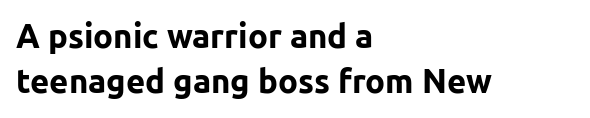
{"serif": "no", "italic": "no", "bold": "yes", "weight": "bold", "width": "normal", "stroke_contrast": "low", "x_height": "medium", "monospaced": "no", "underline": "no", "align": "left", "line_spacing": "normal", "line_spacing_ratio": 1.35, "letter_spacing": "normal", "letter_spacing_em": 0.0, "glyph_px": 33}
